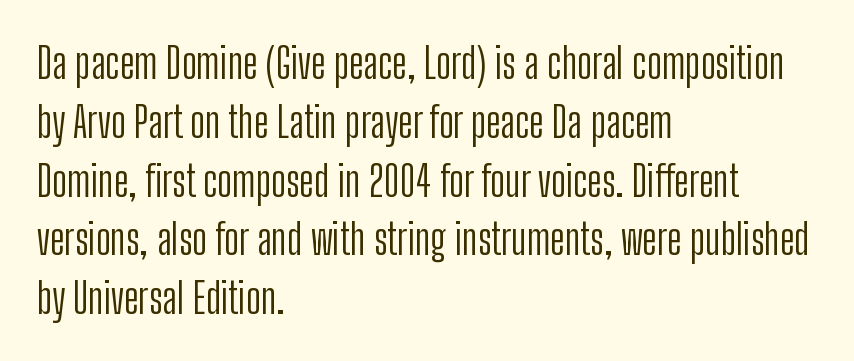
{"serif": "no", "italic": "no", "bold": "no", "weight": "light", "width": "condensed", "stroke_contrast": "low", "x_height": "medium", "monospaced": "no", "underline": "no", "align": "left", "line_spacing": "normal", "line_spacing_ratio": 1.4, "letter_spacing": "normal", "letter_spacing_em": 0.0, "glyph_px": 42}
